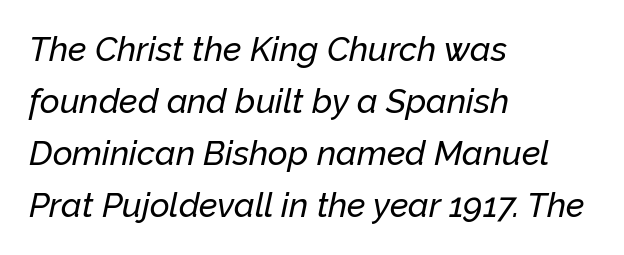
The image shows 34 px text type, italic (leaning right); set left-aligned, normal line spacing (1.53x), normal letter spacing, not underlined; low stroke contrast and a medium x-height.
